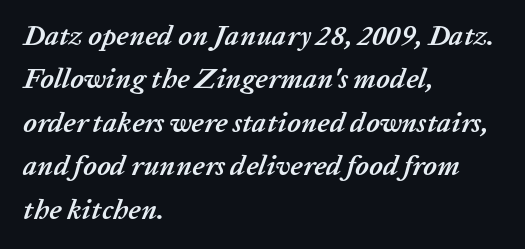
In terms of letterspacing, this is plain default setting. This is heavy type, rendered in bold. Horizontal bands of white between lines are of average thickness. Line beginnings align vertically; line endings do not. Decoration check: the copy has no underline. Character widths vary here, with narrow letters taking less room than wide ones.
